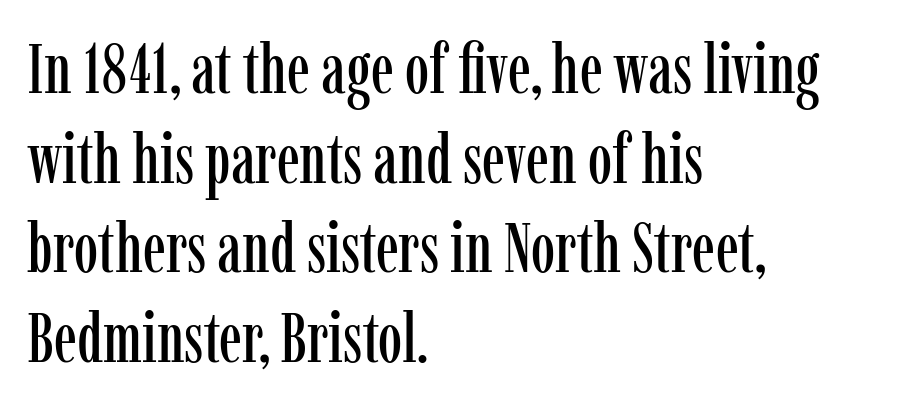
The image shows 69 px condensed serif type, upright; set left-aligned, normal line spacing (1.3x), normal letter spacing, not underlined; low stroke contrast and a medium x-height.
